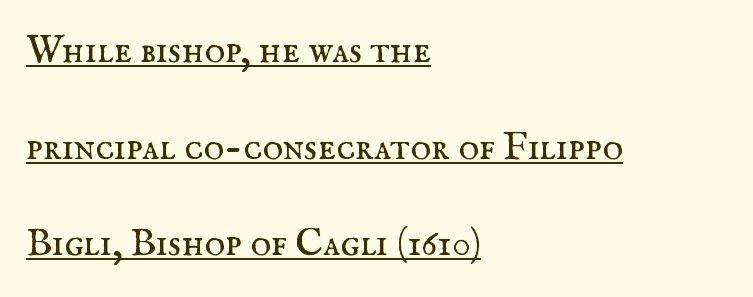
Vertical spacing — loose. Horizontal alignment here is leftward, the default for most running prose. Looks like regular typesetting: each glyph gets only the width it needs. A typesetter would call this zero additional tracking.
